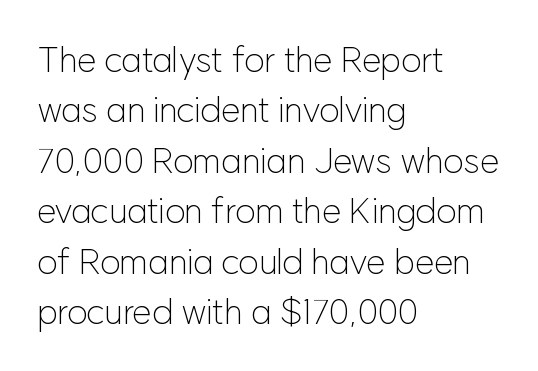
{"serif": "no", "italic": "no", "bold": "no", "weight": "light", "width": "normal", "stroke_contrast": "low", "x_height": "medium", "monospaced": "no", "underline": "no", "align": "left", "line_spacing": "normal", "line_spacing_ratio": 1.44, "letter_spacing": "normal", "letter_spacing_em": 0.0, "glyph_px": 35}
